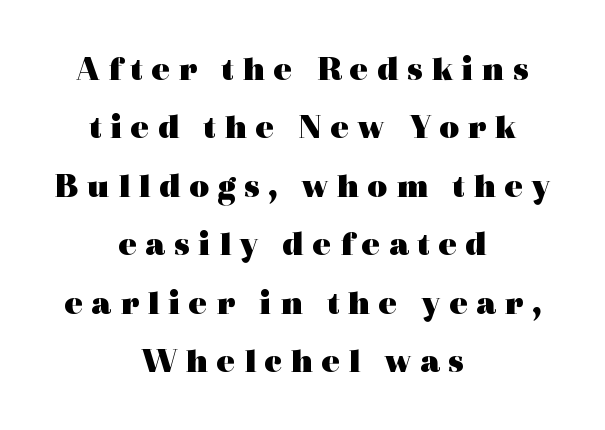
Q: Is the text bold? A: Yes.
Q: Is the text italic (slanted)? A: No, it is upright.
Q: Is the typeface a serif or a sans-serif typeface? A: Serif.
Q: Is the text underlined? A: No.
Q: How is the paragraph aligned? A: Centered.
Q: Is the spacing between letters normal or unusually wide? A: Unusually wide.
Q: Is the spacing between lines tight, normal or loose? A: Normal.
Q: Width (condensed, normal, or wide)? A: Wide.
Q: x-height? A: Medium.
Q: Monospaced? A: No.
